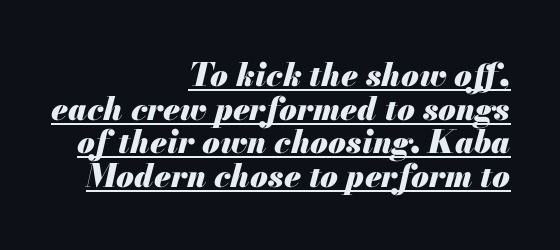
The image shows 32 px heavy type, italic (leaning right); set right-aligned, tight line spacing (1.05x), normal letter spacing, underlined; medium stroke contrast and a small x-height.
